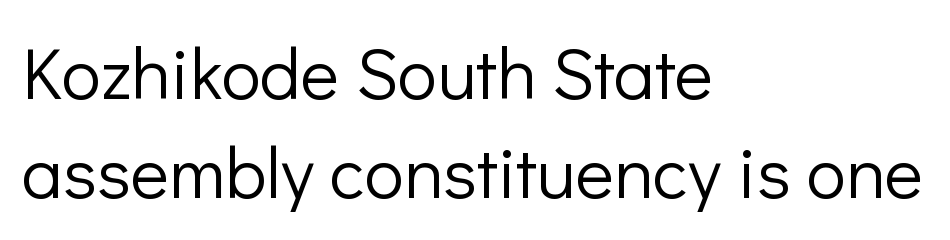
Q: Is the text bold? A: No.
Q: Is the text italic (slanted)? A: No, it is upright.
Q: Is the typeface a serif or a sans-serif typeface? A: Sans-serif.
Q: Is the text underlined? A: No.
Q: How is the paragraph aligned? A: Left-aligned.
Q: Is the spacing between letters normal or unusually wide? A: Normal.
Q: Is the spacing between lines tight, normal or loose? A: Normal.
Q: Width (condensed, normal, or wide)? A: Normal.
Q: Stroke contrast? A: Low.
Q: x-height? A: Medium.
Q: Monospaced? A: No.
